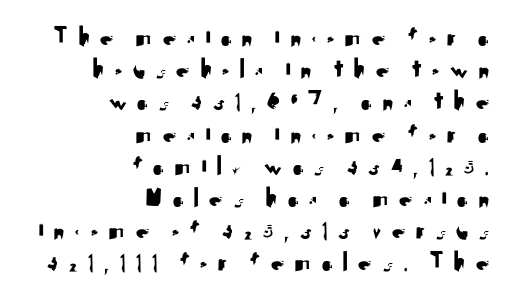
{"serif": "no", "italic": "no", "width": "normal", "stroke_contrast": "medium", "x_height": "small", "monospaced": "no", "underline": "no", "align": "right", "line_spacing": "tight", "line_spacing_ratio": 1.15, "letter_spacing": "wide", "letter_spacing_em": 0.32, "glyph_px": 28}
